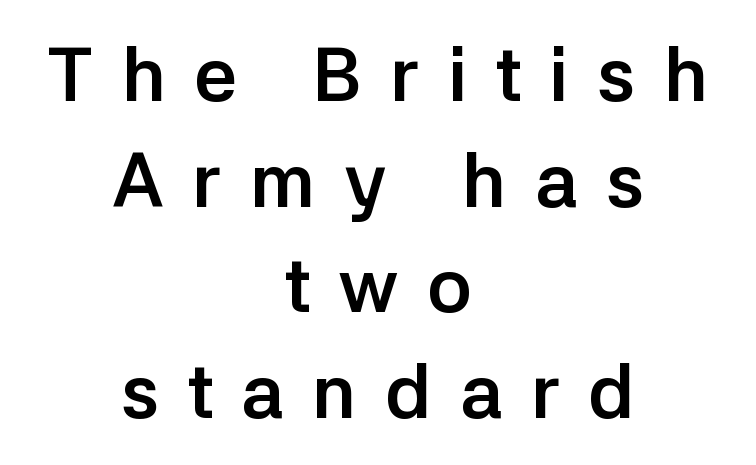
{"serif": "no", "italic": "no", "bold": "yes", "weight": "semibold", "width": "normal", "stroke_contrast": "low", "x_height": "medium", "monospaced": "no", "underline": "no", "align": "center", "line_spacing": "normal", "line_spacing_ratio": 1.39, "letter_spacing": "wide", "letter_spacing_em": 0.37, "glyph_px": 76}
